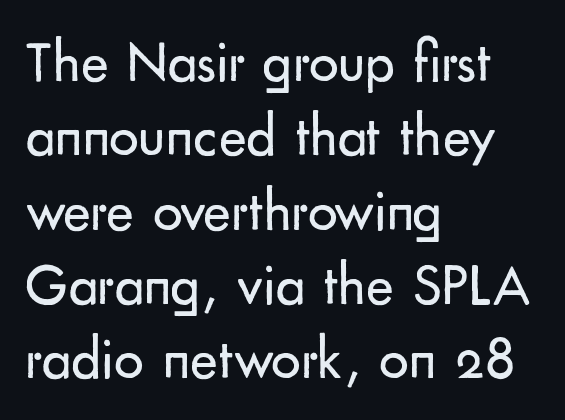
Q: Is the text bold? A: No.
Q: Is the text italic (slanted)? A: No, it is upright.
Q: Is the typeface a serif or a sans-serif typeface? A: Sans-serif.
Q: Is the text underlined? A: No.
Q: How is the paragraph aligned? A: Left-aligned.
Q: Is the spacing between letters normal or unusually wide? A: Normal.
Q: Is the spacing between lines tight, normal or loose? A: Normal.
Q: Width (condensed, normal, or wide)? A: Normal.
Q: Stroke contrast? A: Low.
Q: x-height? A: Small.
Q: Monospaced? A: No.
